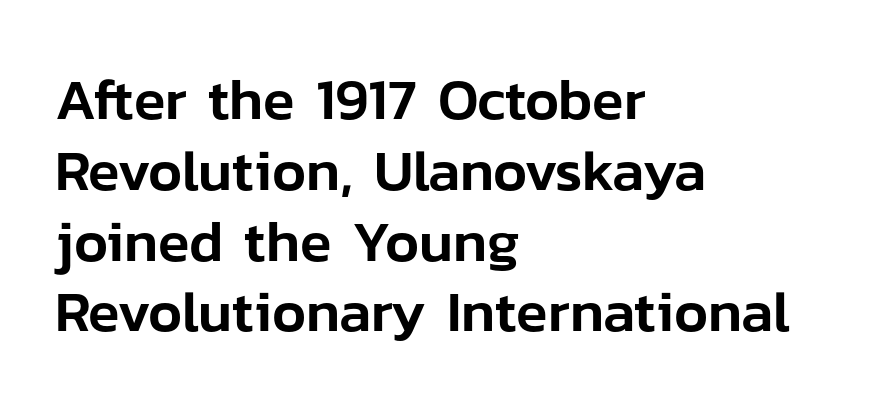
The image shows 58 px sans-serif type, upright; set left-aligned, line spacing 1.22x, normal letter spacing, not underlined; low stroke contrast and a medium x-height.
